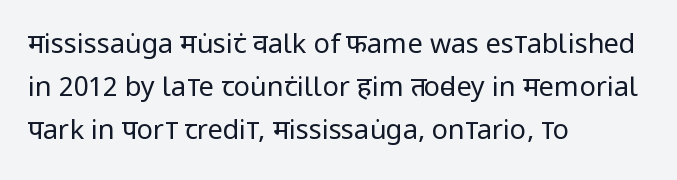
The image shows 27 px text type, upright; set left-aligned, normal line spacing (1.6x), normal letter spacing, not underlined.
